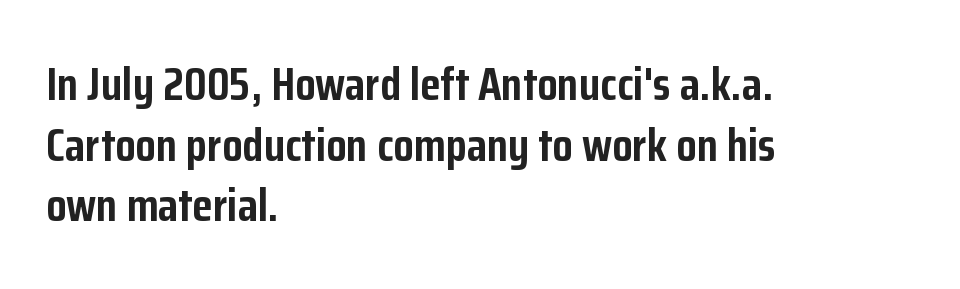
The image shows 47 px semibold, condensed sans-serif type, upright; set left-aligned, normal line spacing (1.29x), normal letter spacing, not underlined; low stroke contrast and a medium x-height.
